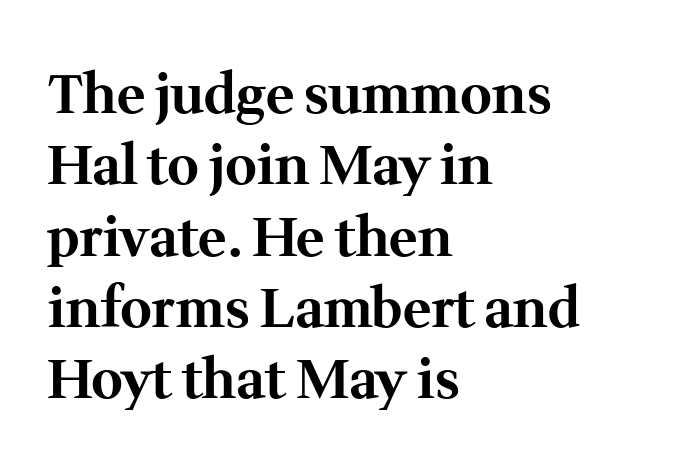
The image shows 54 px bold serif type, upright; set left-aligned, normal line spacing (1.32x), normal letter spacing, not underlined; medium stroke contrast and a medium x-height.
